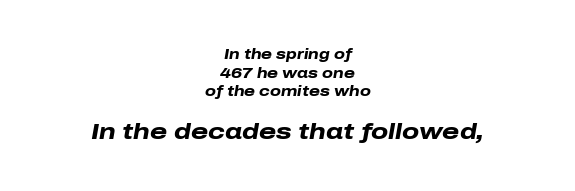
Just letters on the line, the space beneath them empty. Short and long lines alike share a common midpoint. The second block has been scaled up relative to the first. Notice how thick the strokes are: this is what a full bold looks like. Slant detected: the letters are inclined. The face used here is rendered with its standard letterfit.
